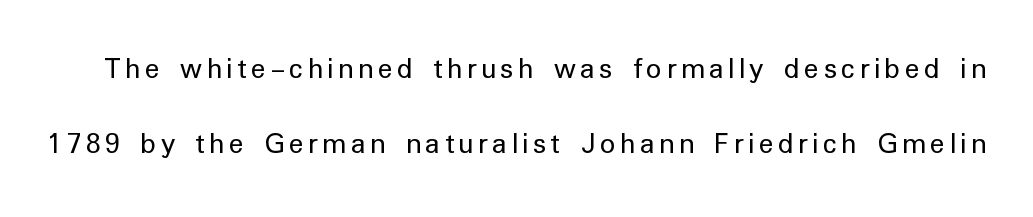
Spacing verdict: proportional, widths tailored to each character. Reading down the column, the eye jumps a long way to each next line. No feet cap the strokes, marking this as sans-serif type. Letters have the restrained weight of plain body copy at most. Rule under the text: the space is simply empty. Rendered with straight, roman letterforms.
